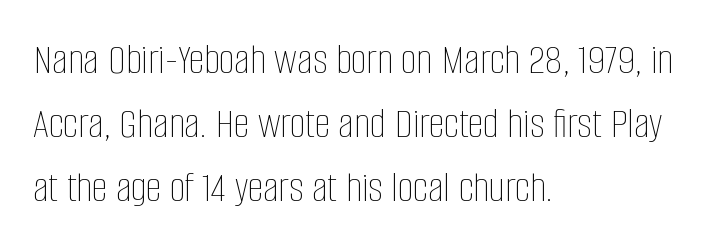
{"italic": "no", "bold": "no", "weight": "thin", "width": "condensed", "stroke_contrast": "low", "x_height": "large", "monospaced": "no", "underline": "no", "align": "left", "line_spacing": "normal", "line_spacing_ratio": 1.46, "letter_spacing": "normal", "letter_spacing_em": 0.0, "glyph_px": 44}
